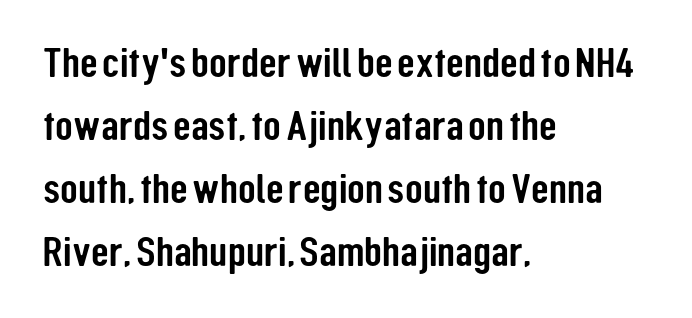
The image shows 41 px condensed sans-serif type, upright; set left-aligned, normal line spacing (1.54x), normal letter spacing, not underlined; low stroke contrast and a medium x-height.
